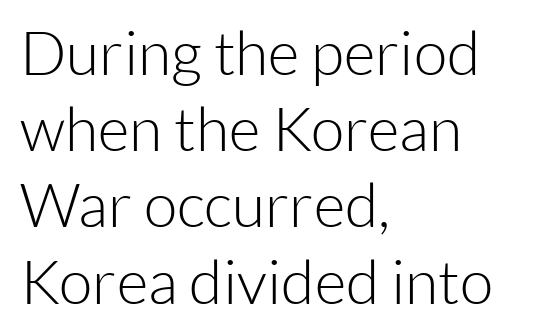
The image shows 61 px light sans-serif type, upright; set left-aligned, normal line spacing (1.25x), normal letter spacing, not underlined; low stroke contrast and a medium x-height.
